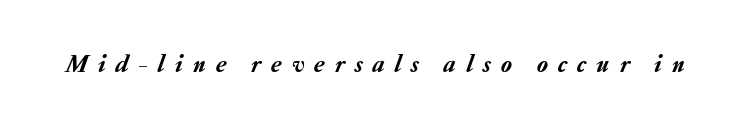
Words float on clear page, feet unadorned. An italicized treatment has been applied to the whole sample. The tracking reads as deliberately expanded to a designer's eye.
